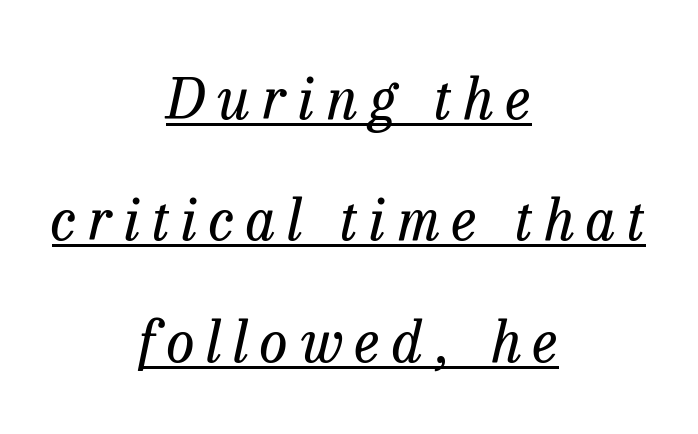
Q: Is the text bold? A: No.
Q: Is the text italic (slanted)? A: Yes, it leans right by about 13 degrees.
Q: Is the typeface a serif or a sans-serif typeface? A: Serif.
Q: Is the text underlined? A: Yes.
Q: How is the paragraph aligned? A: Centered.
Q: Is the spacing between letters normal or unusually wide? A: Unusually wide.
Q: Is the spacing between lines tight, normal or loose? A: Loose.
Q: Width (condensed, normal, or wide)? A: Normal.
Q: Stroke contrast? A: Low.
Q: x-height? A: Medium.
Q: Monospaced? A: No.
